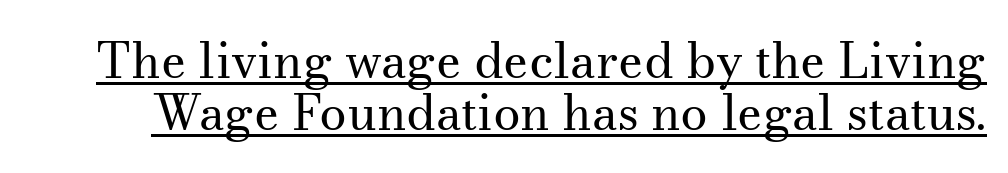
Q: Is the text bold? A: No.
Q: Is the text italic (slanted)? A: No, it is upright.
Q: Is the typeface a serif or a sans-serif typeface? A: Serif.
Q: Is the text underlined? A: Yes.
Q: Is the spacing between letters normal or unusually wide? A: Normal.
Q: Is the spacing between lines tight, normal or loose? A: Tight.
Q: Width (condensed, normal, or wide)? A: Normal.
Q: Stroke contrast? A: Medium.
Q: x-height? A: Small.
Q: Monospaced? A: No.
